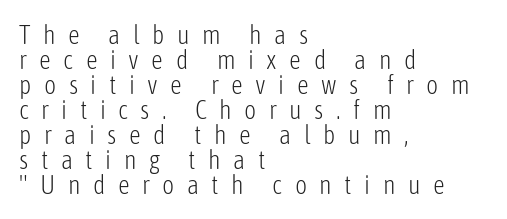
The image shows 26 px text type, upright; set left-aligned, tight line spacing (0.96x), unusually wide letter spacing (+0.48 em), not underlined.
